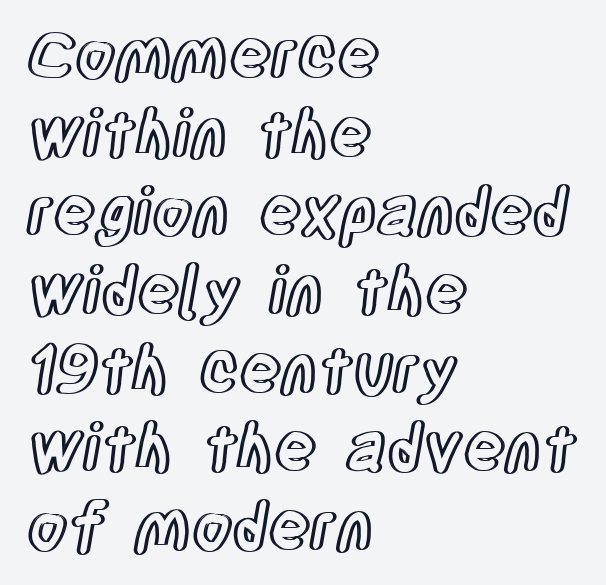
{"width": "condensed", "x_height": "large", "monospaced": "no", "underline": "no", "align": "left", "line_spacing_ratio": 1.21, "letter_spacing": "normal", "letter_spacing_em": 0.0, "glyph_px": 65}
